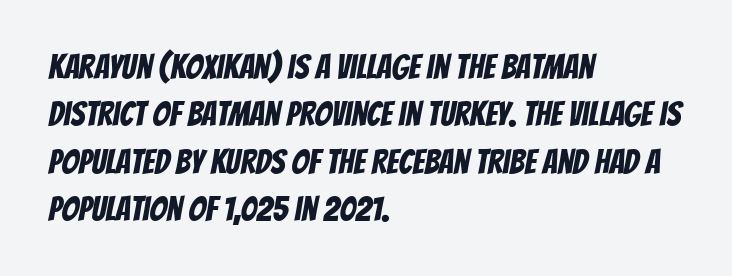
The image shows 34 px condensed sans-serif type; set left-aligned, normal line spacing (1.39x), normal letter spacing, not underlined; low stroke contrast and a large x-height.
